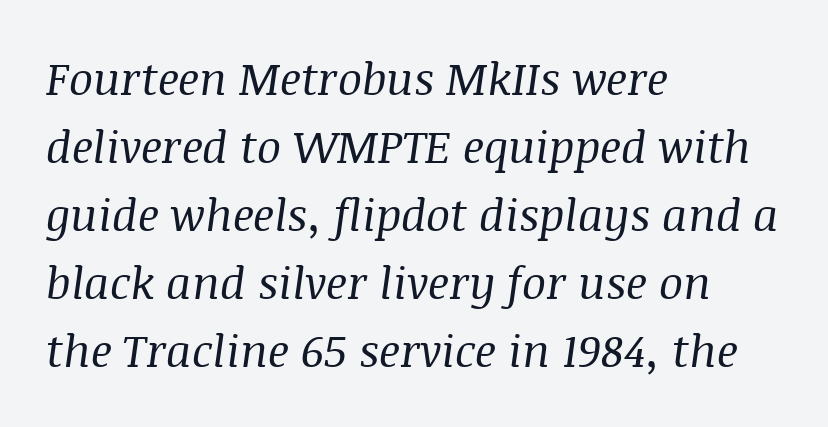
The image shows 45 px regular-weight serif type, italic (leaning right); set left-aligned, normal line spacing (1.51x), normal letter spacing, not underlined; medium stroke contrast and a large x-height.
